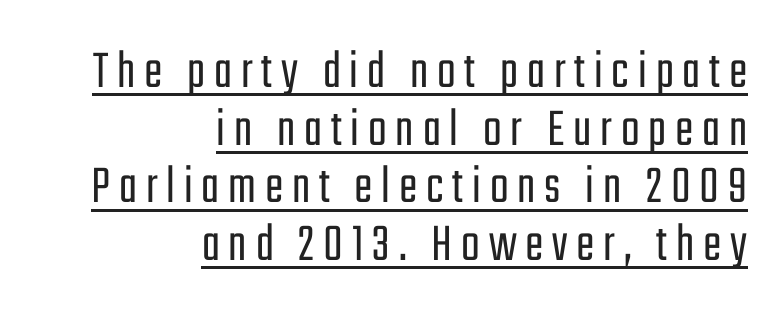
The image shows 55 px light, condensed sans-serif type, upright; set right-aligned, tight line spacing (1.05x), underlined; low stroke contrast and a medium x-height.
